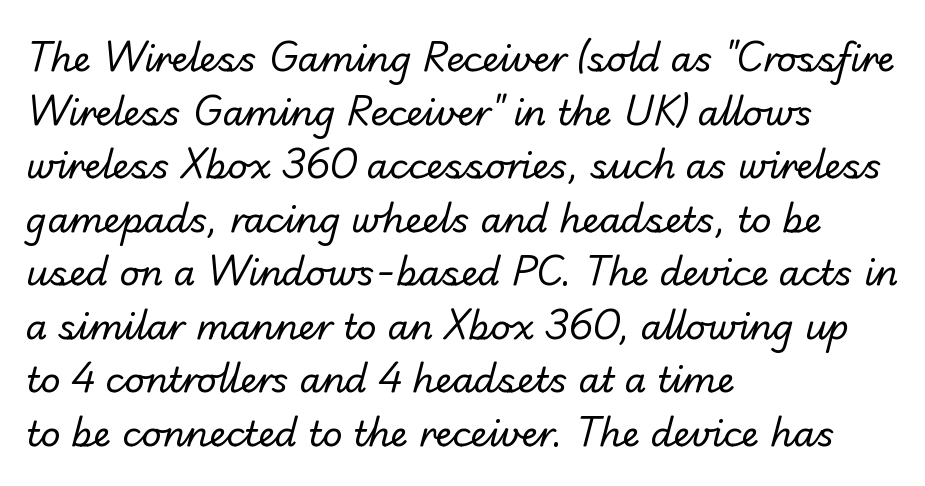
The zone under the glyphs is completely vacant. Does extra space separate the letters? No, they use regular spacing. Regarding leading, the lines here are spaced in the standard way. Character widths vary here, with narrow letters taking less room than wide ones.
